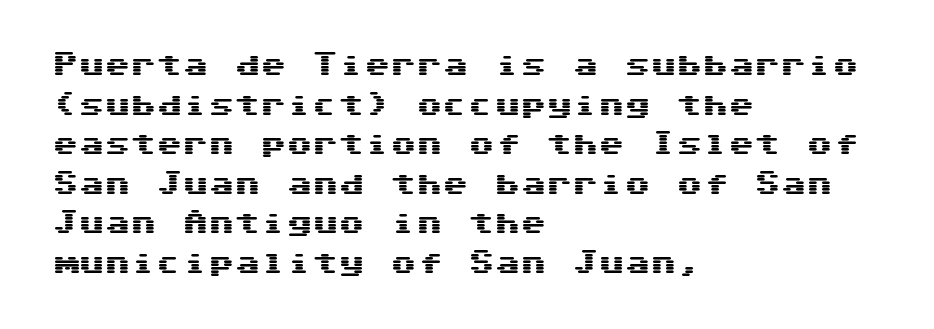
Interline gaps are of average width in this sample. The type sits square on the baseline with zero lean. Just letters on the line, the space beneath them empty. Students, note that the glyphs here touch the page at normal intervals. The rendering anchors every line to the left-hand side.
